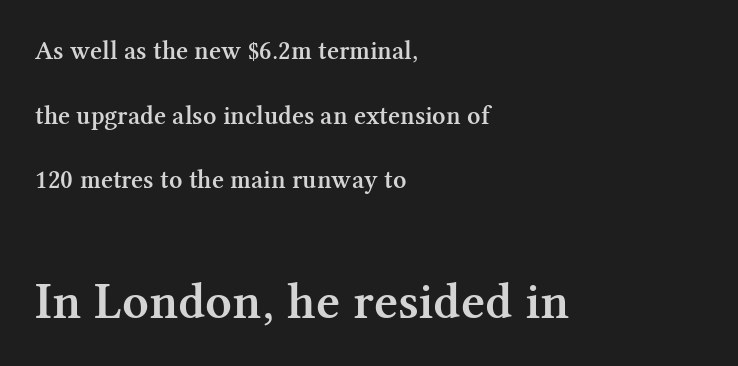
Q: Is the text bold? A: Semi-bold.
Q: Is the text italic (slanted)? A: No, it is upright.
Q: Is the typeface a serif or a sans-serif typeface? A: Serif.
Q: Is the text underlined? A: No.
Q: How is the paragraph aligned? A: Left-aligned.
Q: Is the spacing between letters normal or unusually wide? A: Normal.
Q: Is the spacing between lines tight, normal or loose? A: Loose.
Q: Which block of text is set in a larger size, the first (top) or the second (bottom)? A: The second (bottom) one.
Q: Width (condensed, normal, or wide)? A: Normal.
Q: Stroke contrast? A: Medium.
Q: x-height? A: Medium.
Q: Monospaced? A: No.
